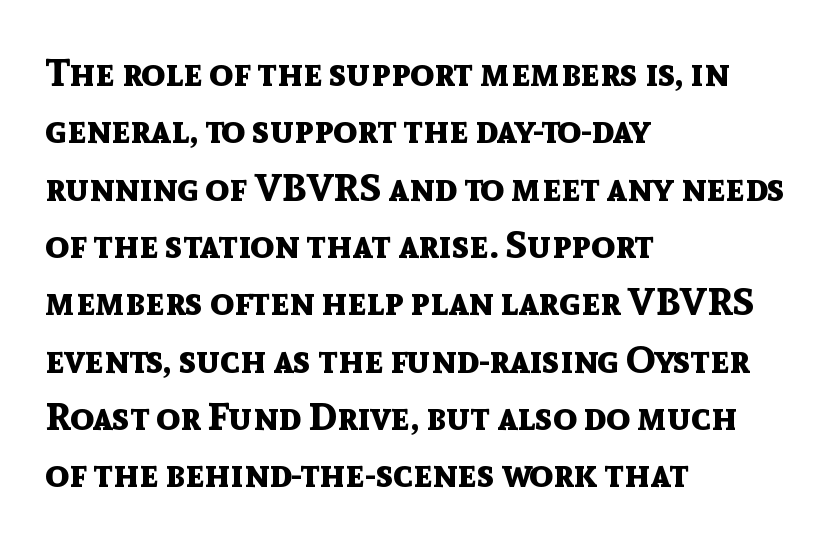
Q: Is the text bold? A: Yes.
Q: Is the text italic (slanted)? A: No, it is upright.
Q: Is the typeface a serif or a sans-serif typeface? A: Sans-serif.
Q: Is the text underlined? A: No.
Q: How is the paragraph aligned? A: Left-aligned.
Q: Is the spacing between letters normal or unusually wide? A: Normal.
Q: Is the spacing between lines tight, normal or loose? A: Normal.
Q: Width (condensed, normal, or wide)? A: Normal.
Q: x-height? A: Medium.
Q: Monospaced? A: No.
